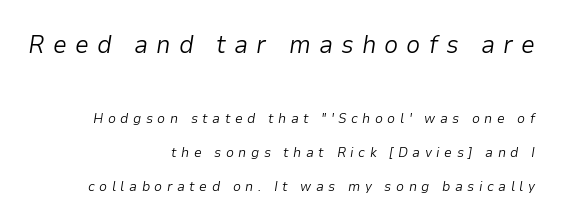
{"italic": "yes", "lean": "right", "slant_degrees": 9, "bold": "no", "underline": "no", "align": "right", "line_spacing": "loose", "line_spacing_ratio": 2.43, "letter_spacing": "wide", "letter_spacing_em": 0.32, "larger_block": "first", "size_ratio": 1.79, "glyph_px": 25}
